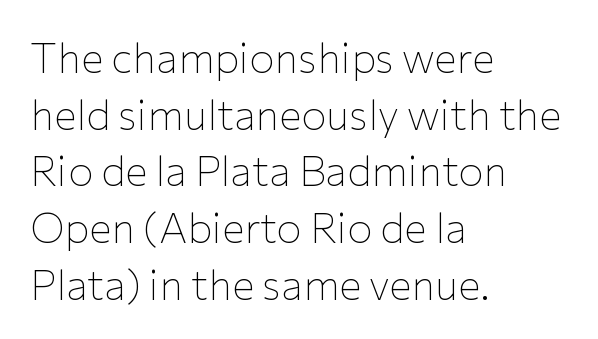
The image shows 42 px thin sans-serif type, upright; set left-aligned, normal line spacing (1.35x), normal letter spacing, not underlined; low stroke contrast and a medium x-height.
